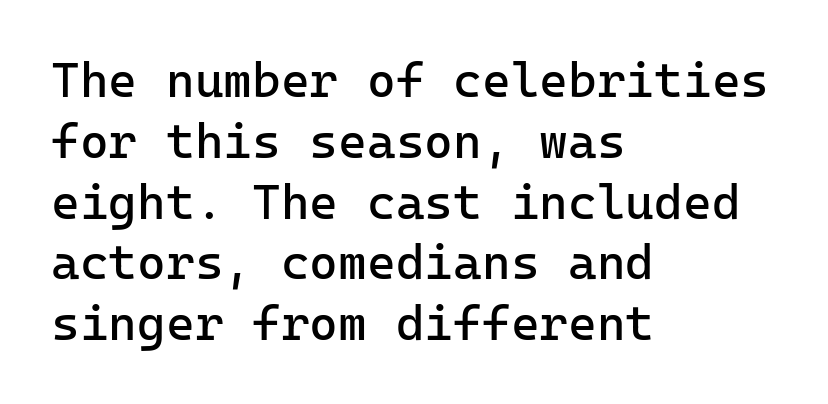
Has an underline been added? It has not. Every character here occupies the same horizontal width, giving the sample a typewriter-like rhythm. The strokes carry an ordinary text weight at most. The characters display no serif detailing; their extremities are plain.
